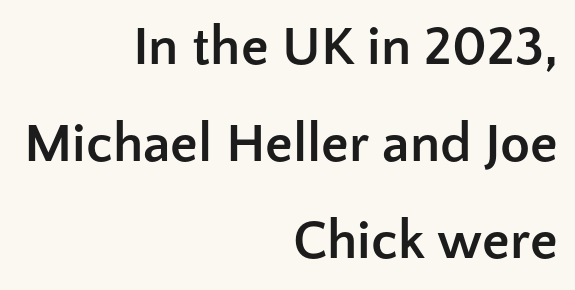
The font family rendered here belongs to the sans-serif group. Emphasis by weight is at full strength: bold. This sample uses plain, unmodified letter spacing. Note the varied advance widths — an 'i' is clearly narrower than an 'm'. The letters stand straight up with perfectly vertical stems. Check under the words: just untouched page.
